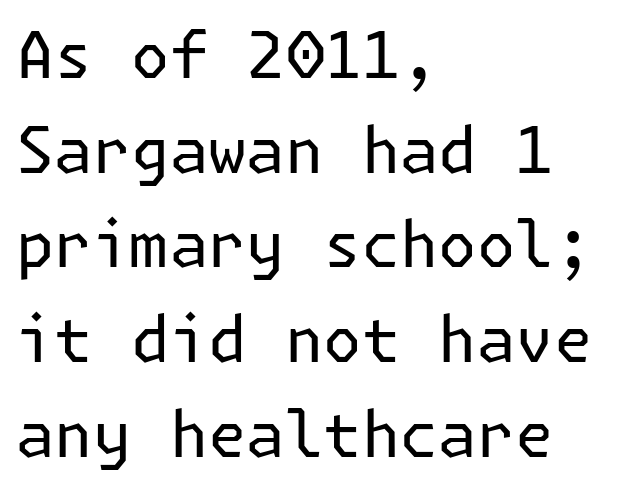
The image shows 64 px regular-weight sans-serif type, upright; set left-aligned, normal line spacing (1.48x), normal letter spacing, not underlined; low stroke contrast and a medium x-height.
